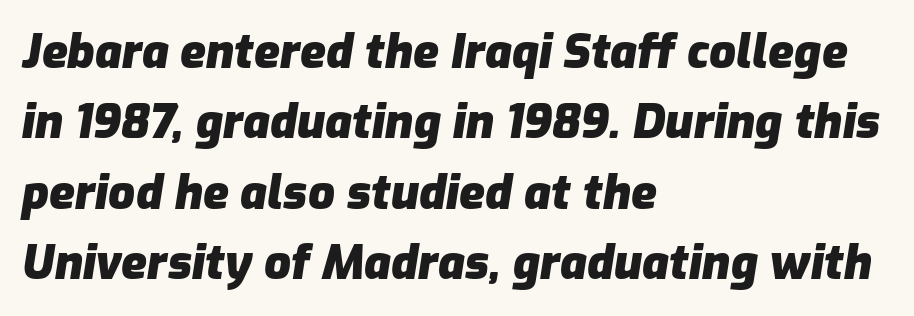
The image shows 47 px heavy type, italic (leaning right); set left-aligned, normal line spacing (1.5x), normal letter spacing, not underlined; low stroke contrast and a medium x-height.
